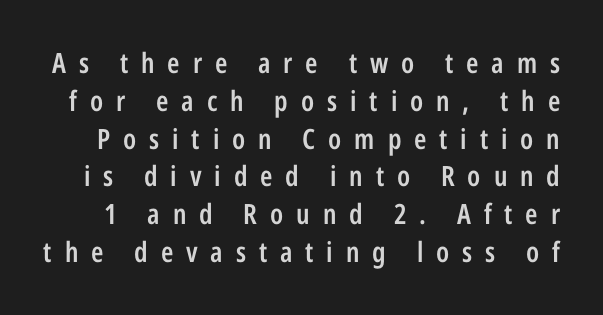
Q: Is the text bold? A: Semi-bold.
Q: Is the text italic (slanted)? A: No, it is upright.
Q: Is the typeface a serif or a sans-serif typeface? A: Sans-serif.
Q: Is the text underlined? A: No.
Q: Is the spacing between letters normal or unusually wide? A: Unusually wide.
Q: Is the spacing between lines tight, normal or loose? A: Normal.
Q: Width (condensed, normal, or wide)? A: Condensed.
Q: Stroke contrast? A: Low.
Q: x-height? A: Medium.
Q: Monospaced? A: No.
